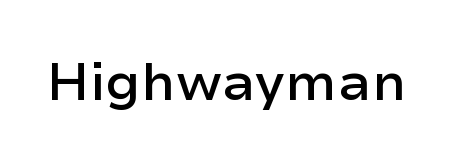
Nope, no serifs anywhere on these letters. Students, note that the glyphs here touch the page at normal intervals. The specimen reads as upright at a glance. Do the characters align in a grid? No, the font is proportional. Underline: absent.
